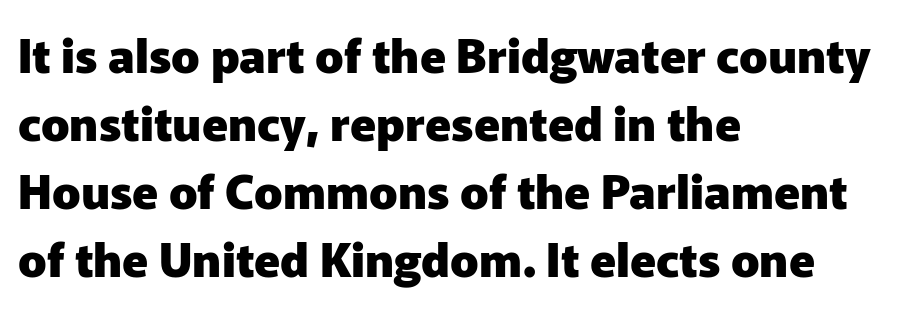
Compared with an ordinary text face, these strokes are far heavier — a full bold. The text was rendered using a sans face with plain stroke endings. All the whitespace from short lines collects on the right. The type sits square on the baseline with zero lean. The rendering uses a moderate line-height, typical for paragraphs.
